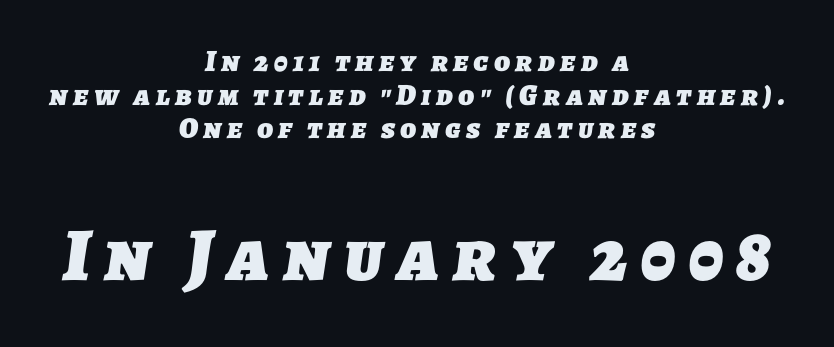
{"serif": "no", "bold": "yes", "weight": "heavy", "width": "normal", "stroke_contrast": "low", "x_height": "medium", "monospaced": "no", "underline": "no", "align": "center", "line_spacing": "tight", "line_spacing_ratio": 1.12, "larger_block": "second", "size_ratio": 2.53, "glyph_px": 76}
